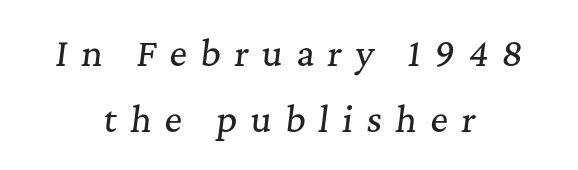
{"serif": "yes", "italic": "yes", "lean": "right", "slant_degrees": 7, "width": "normal", "stroke_contrast": "medium", "x_height": "medium", "monospaced": "no", "underline": "no", "align": "center", "line_spacing": "loose", "line_spacing_ratio": 1.95, "letter_spacing": "wide", "letter_spacing_em": 0.39, "glyph_px": 34}
